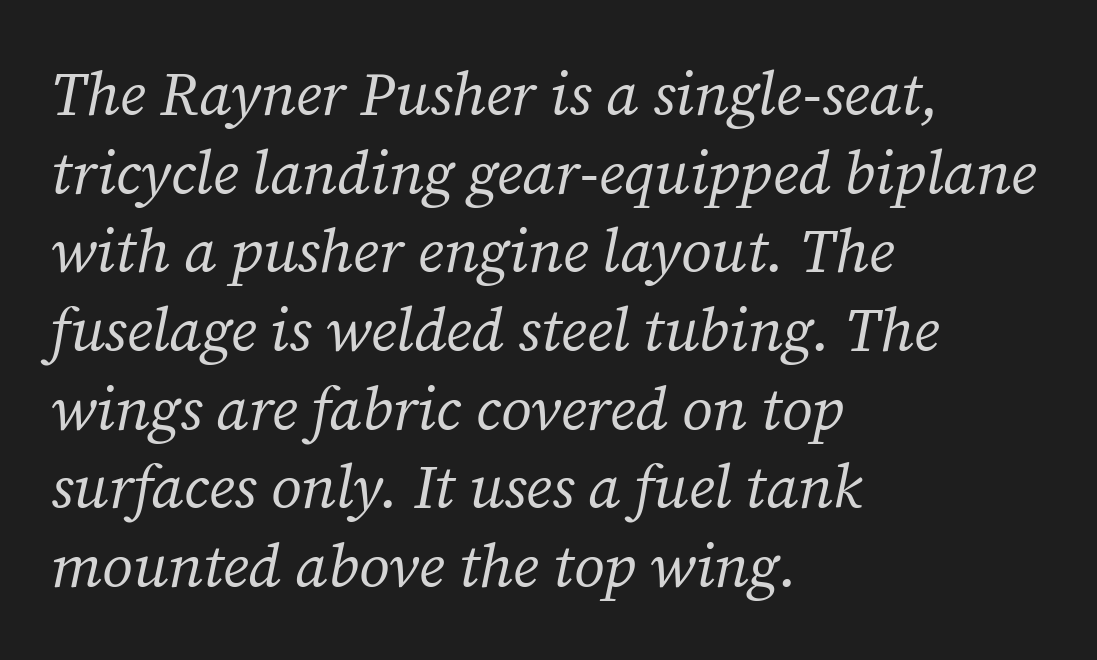
Q: Is the text bold? A: No.
Q: Is the text italic (slanted)? A: Yes, it leans right by about 12 degrees.
Q: Is the typeface a serif or a sans-serif typeface? A: Serif.
Q: Is the text underlined? A: No.
Q: How is the paragraph aligned? A: Left-aligned.
Q: Is the spacing between letters normal or unusually wide? A: Normal.
Q: Is the spacing between lines tight, normal or loose? A: Normal.
Q: Width (condensed, normal, or wide)? A: Normal.
Q: Stroke contrast? A: Medium.
Q: x-height? A: Medium.
Q: Monospaced? A: No.
